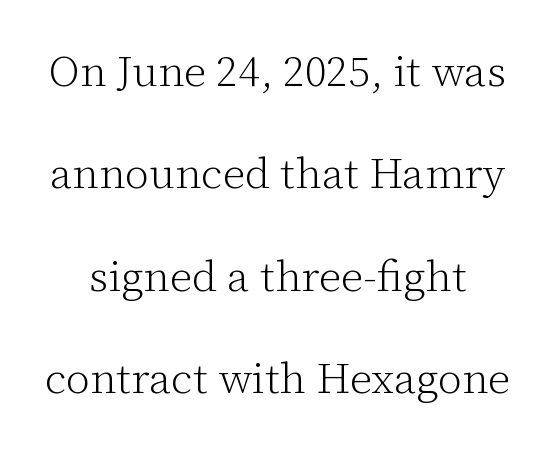
Q: Is the text bold? A: No.
Q: Is the text italic (slanted)? A: No, it is upright.
Q: Is the typeface a serif or a sans-serif typeface? A: Serif.
Q: Is the text underlined? A: No.
Q: Is the spacing between letters normal or unusually wide? A: Normal.
Q: Is the spacing between lines tight, normal or loose? A: Loose.
Q: Width (condensed, normal, or wide)? A: Normal.
Q: Stroke contrast? A: Low.
Q: x-height? A: Medium.
Q: Monospaced? A: No.
